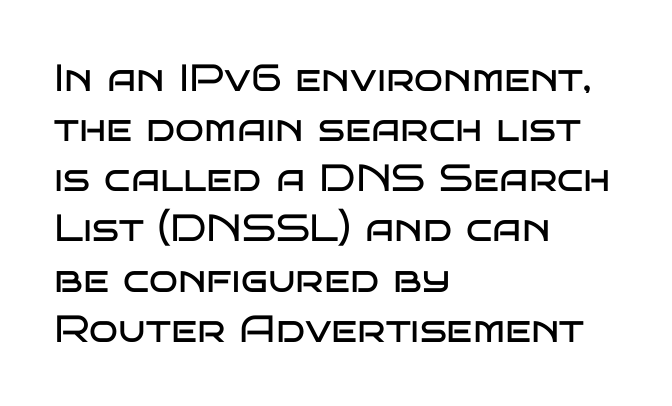
Words float on clear page, feet unadorned. A quiet, ordinary-to-light weight characterises the typeface. Observe the absence of serifs on each vertical stroke in this sample. Looks like regular typesetting: each glyph gets only the width it needs. Alignment: flush left.
